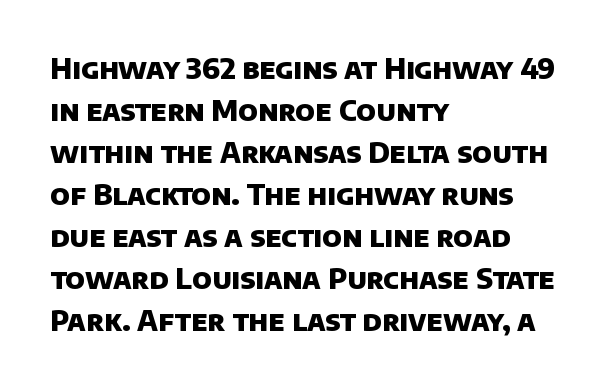
{"serif": "no", "bold": "yes", "weight": "heavy", "width": "normal", "stroke_contrast": "low", "x_height": "large", "monospaced": "no", "underline": "no", "align": "left", "line_spacing": "normal", "line_spacing_ratio": 1.5, "letter_spacing": "normal", "letter_spacing_em": 0.0, "glyph_px": 28}
